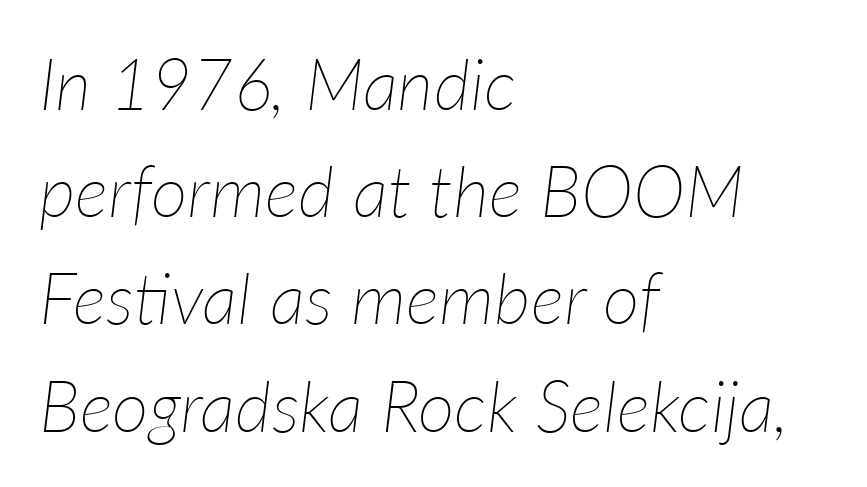
Q: Is the text bold? A: No.
Q: Is the text italic (slanted)? A: Yes, it leans right by about 7 degrees.
Q: Is the text underlined? A: No.
Q: How is the paragraph aligned? A: Left-aligned.
Q: Is the spacing between letters normal or unusually wide? A: Normal.
Q: Is the spacing between lines tight, normal or loose? A: Normal.
Q: Width (condensed, normal, or wide)? A: Normal.
Q: Stroke contrast? A: Low.
Q: x-height? A: Medium.
Q: Monospaced? A: No.
